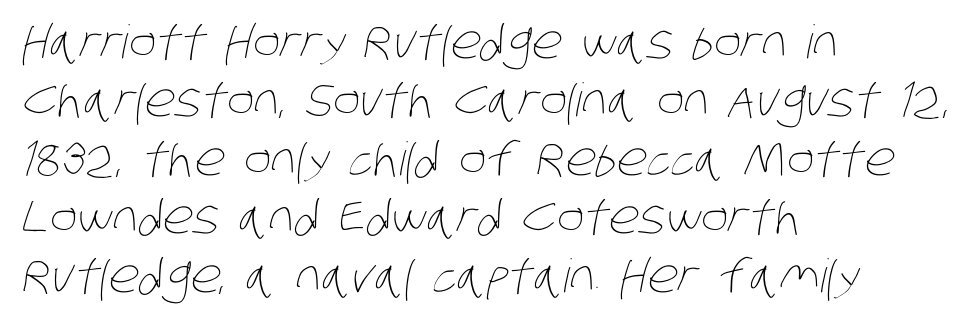
The paragraph has a hard left edge and a soft right edge. A typesetter would call this proportional, since set widths differ per character. If you measured baseline to baseline, you'd find a middling distance. A typesetter would call this zero additional tracking. The face looks like a standard text weight, possibly lighter. A clean baseline with only descenders dipping below it.
